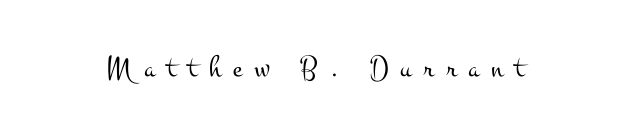
{"serif": "yes", "bold": "no", "weight": "light", "width": "wide", "stroke_contrast": "medium", "x_height": "small", "monospaced": "no", "underline": "no", "letter_spacing": "wide", "letter_spacing_em": 0.38, "glyph_px": 31}
